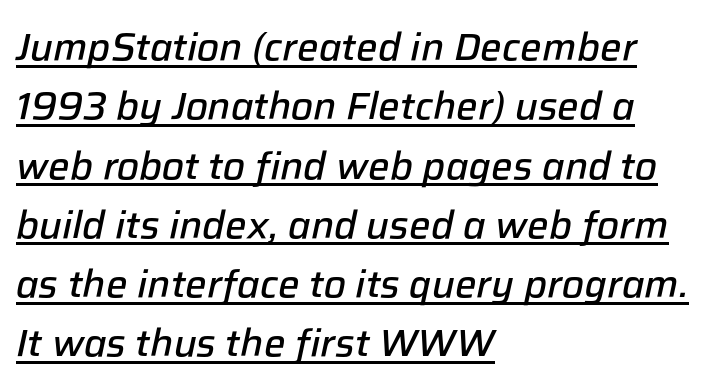
The typesetter chose a ragged-right arrangement here. The rendering uses the underline text-decoration. The vertical gap from one line to the next is medium. A typesetter would call this proportional, since set widths differ per character. The horizontal fit of the characters is conventional and even. Compared with an ordinary text face, these strokes are moderately heavier — a semibold.
